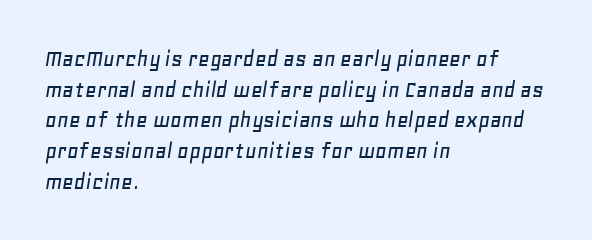
What stands out about the letter spacing? Nothing — it is the standard amount. Words float on clear page, feet unadorned. Line starts are locked; line ends wander. The font's italic variant was chosen for this text.
